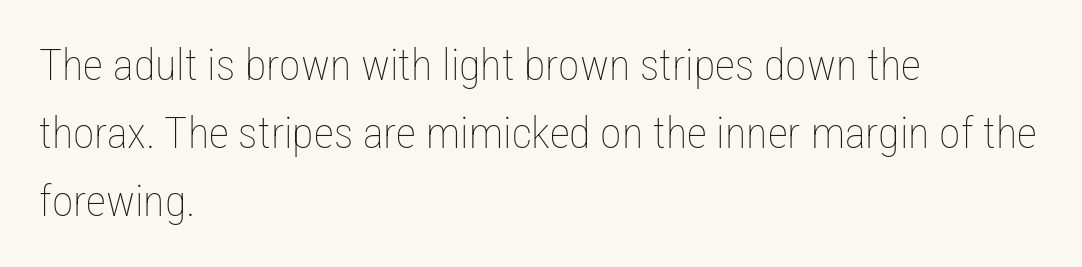
The image shows 44 px thin, condensed type, upright; set left-aligned, normal line spacing (1.55x), normal letter spacing, not underlined; low stroke contrast and a medium x-height.
